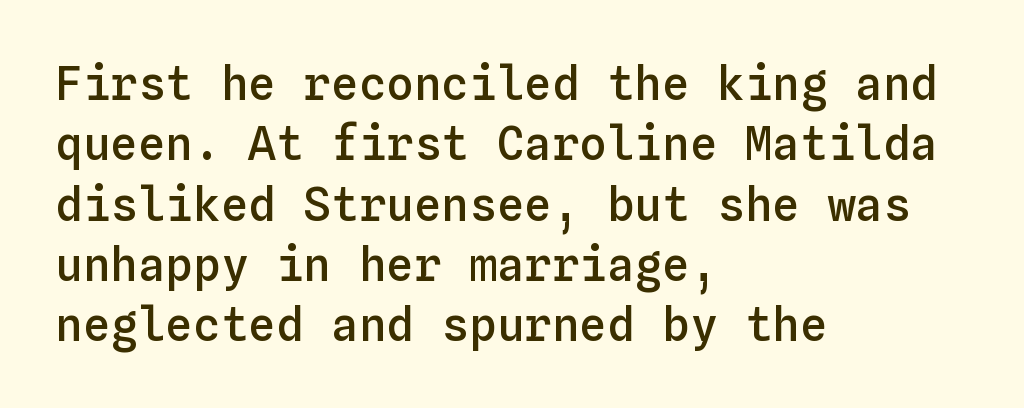
{"italic": "no", "bold": "semi", "weight": "semibold", "width": "normal", "stroke_contrast": "low", "x_height": "medium", "monospaced": "yes", "underline": "no", "align": "left", "line_spacing": "normal", "line_spacing_ratio": 1.31, "letter_spacing": "normal", "letter_spacing_em": 0.0, "glyph_px": 46}
